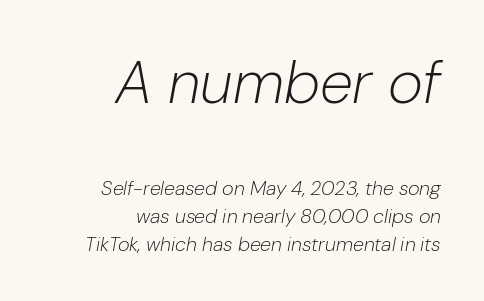
There is no visible air inserted between adjacent glyphs. The letters advance in unequal steps, a hallmark of proportional type. A typesetter would call this leading conventional body-copy spacing. Honestly, there is no underline to notice here at all. The passage shown leans; its letterforms are oblique.
